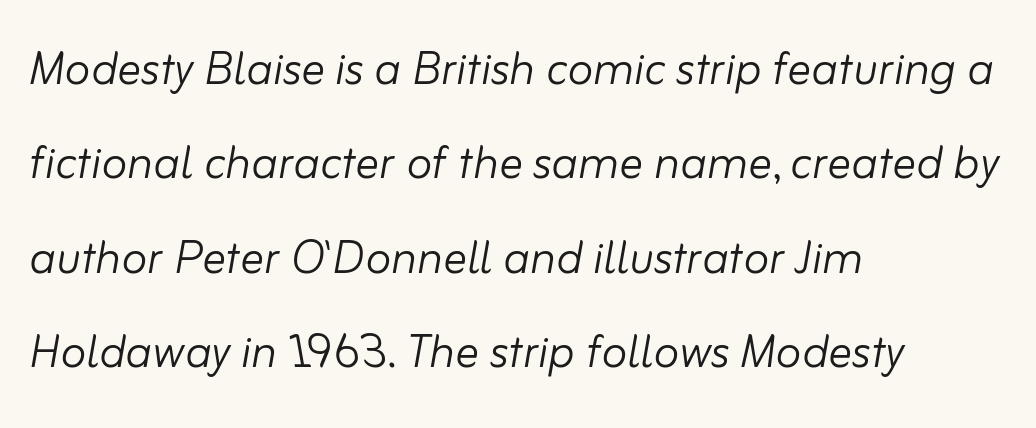
{"italic": "yes", "lean": "right", "slant_degrees": 10, "bold": "no", "weight": "light", "width": "normal", "stroke_contrast": "low", "x_height": "small", "monospaced": "no", "underline": "no", "align": "left", "line_spacing": "normal", "line_spacing_ratio": 1.6, "letter_spacing": "normal", "letter_spacing_em": 0.0, "glyph_px": 59}
